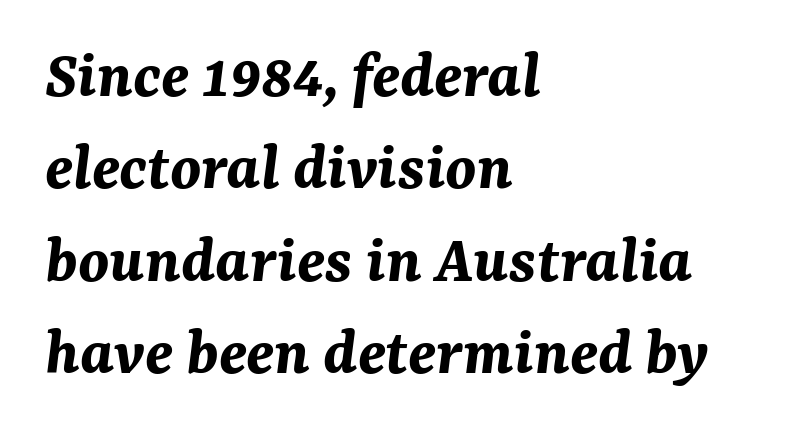
Typeset ragged right — the left edge is the straight one. Designer's note — italics engaged. Looks like regular typesetting: each glyph gets only the width it needs. Descenders are the only things crossing below the line. Vertical spacing — default. Spacing between characters is what you'd get straight out of the box.
